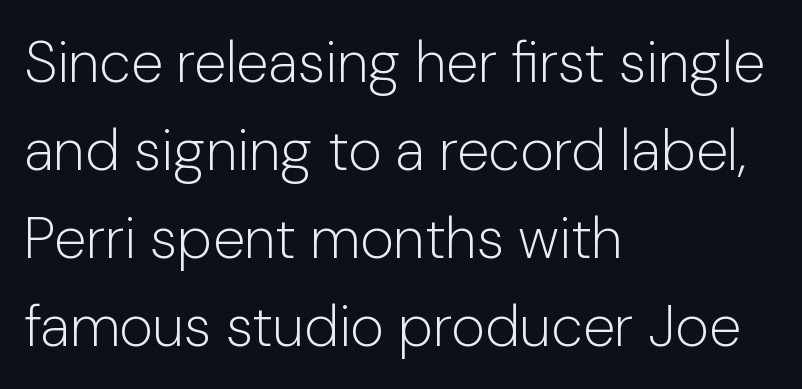
Q: Is the text bold? A: No.
Q: Is the text italic (slanted)? A: No, it is upright.
Q: Is the typeface a serif or a sans-serif typeface? A: Sans-serif.
Q: Is the text underlined? A: No.
Q: How is the paragraph aligned? A: Left-aligned.
Q: Is the spacing between letters normal or unusually wide? A: Normal.
Q: Is the spacing between lines tight, normal or loose? A: Normal.
Q: Width (condensed, normal, or wide)? A: Normal.
Q: Stroke contrast? A: Low.
Q: x-height? A: Medium.
Q: Monospaced? A: No.
